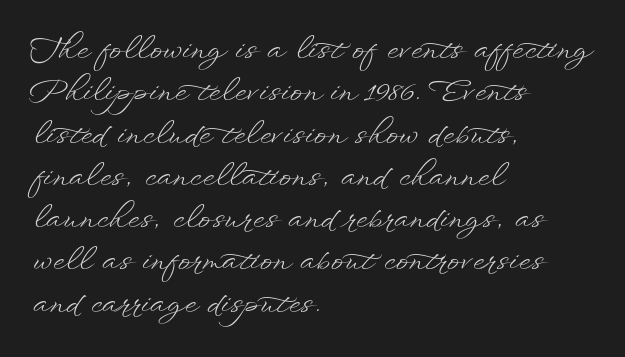
Q: Is the text bold? A: No.
Q: Is the text italic (slanted)? A: Yes.
Q: Is the text underlined? A: No.
Q: How is the paragraph aligned? A: Left-aligned.
Q: Is the spacing between letters normal or unusually wide? A: Normal.
Q: Is the spacing between lines tight, normal or loose? A: Normal.
Q: Width (condensed, normal, or wide)? A: Wide.
Q: Stroke contrast? A: Low.
Q: x-height? A: Small.
Q: Monospaced? A: No.
